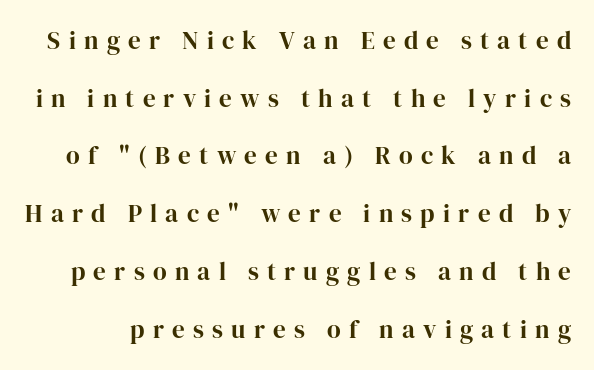
{"italic": "no", "underline": "no", "line_spacing": "loose", "line_spacing_ratio": 2.31, "letter_spacing": "wide", "letter_spacing_em": 0.33, "glyph_px": 25}
